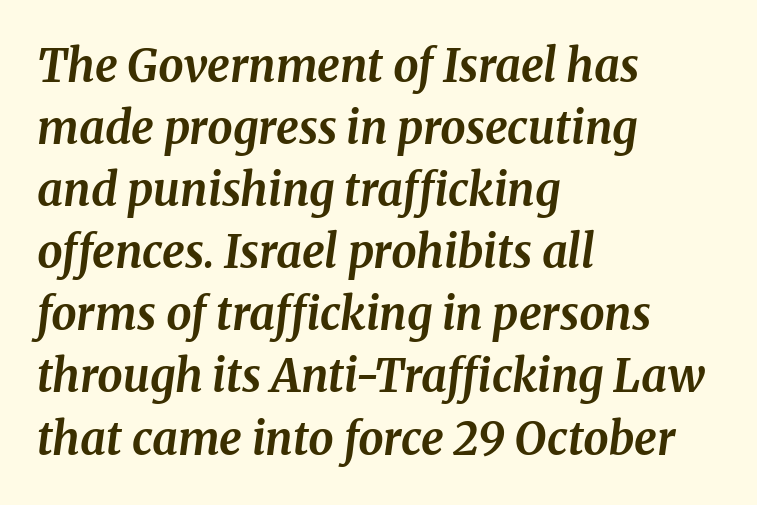
The passage shown is typed in a proportional face where columns would drift. One-word summary of the alignment: left. A typesetter would label this face a serif. Does the weight exceed regular? Yes, all the way to bold.
